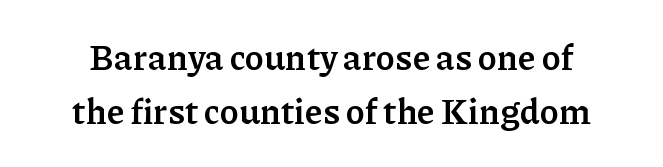
{"serif": "yes", "italic": "no", "bold": "yes", "weight": "semibold", "width": "normal", "stroke_contrast": "low", "x_height": "medium", "monospaced": "no", "underline": "no", "line_spacing": "normal", "line_spacing_ratio": 1.55, "letter_spacing": "normal", "letter_spacing_em": 0.0, "glyph_px": 35}
